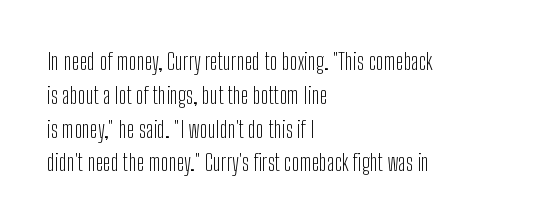
Just letters on the line, the space beneath them empty. Evenly set lines give the paragraph a standard silhouette. Heft: none added — not bold. Notice how the passage keeps a crisp vertical edge on the left only. No extra tracking has been applied to these lines. A roman cut, with each character standing at attention.
